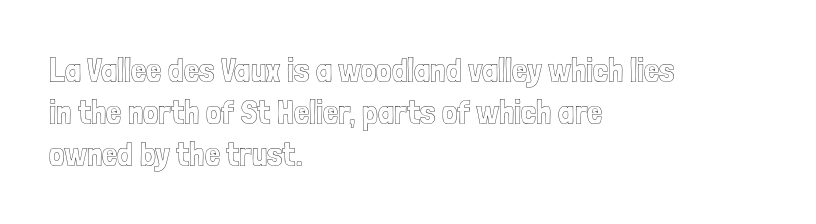
Q: Is the text italic (slanted)? A: No, it is upright.
Q: Is the text underlined? A: No.
Q: How is the paragraph aligned? A: Left-aligned.
Q: Is the spacing between letters normal or unusually wide? A: Normal.
Q: Width (condensed, normal, or wide)? A: Condensed.
Q: x-height? A: Medium.
Q: Monospaced? A: No.
